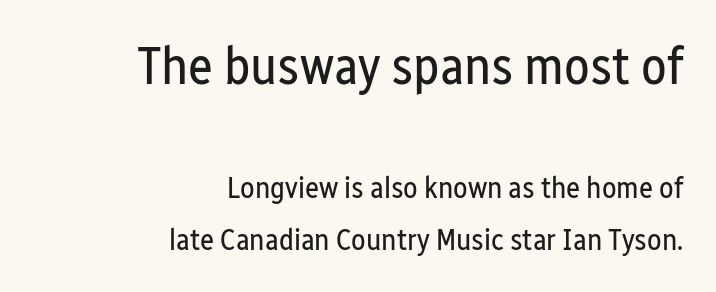
This sample uses a sans-serif face. Where is the straight margin? On the right. Quick note: not italic, upright. The letters sit at their default tracking, neither squeezed nor spread.
